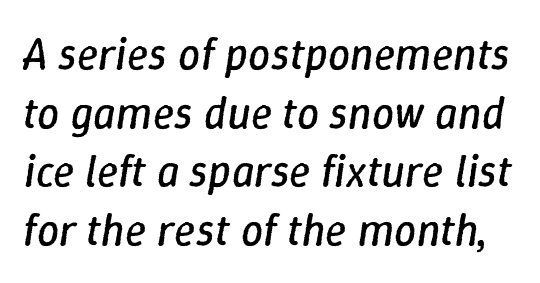
{"italic": "yes", "lean": "right", "slant_degrees": 9, "bold": "no", "weight": "regular", "width": "normal", "stroke_contrast": "low", "x_height": "medium", "monospaced": "no", "underline": "no", "line_spacing": "normal", "line_spacing_ratio": 1.33, "letter_spacing": "normal", "letter_spacing_em": 0.0, "glyph_px": 44}
